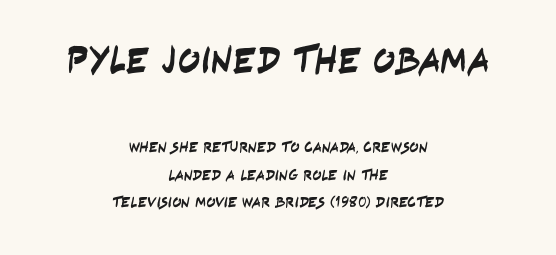
Q: Is the typeface a serif or a sans-serif typeface? A: Sans-serif.
Q: Is the text underlined? A: No.
Q: How is the paragraph aligned? A: Centered.
Q: Is the spacing between letters normal or unusually wide? A: Normal.
Q: Which block of text is set in a larger size, the first (top) or the second (bottom)? A: The first (top) one.
Q: Width (condensed, normal, or wide)? A: Condensed.
Q: Stroke contrast? A: Low.
Q: x-height? A: Large.
Q: Monospaced? A: No.
